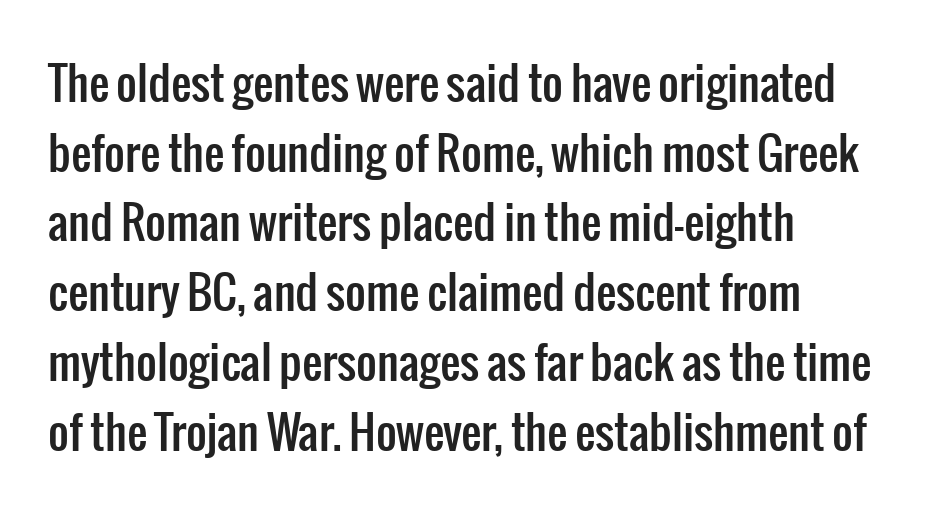
The image shows 45 px condensed sans-serif type, upright; set left-aligned, normal line spacing (1.55x), normal letter spacing, not underlined; low stroke contrast and a medium x-height.
